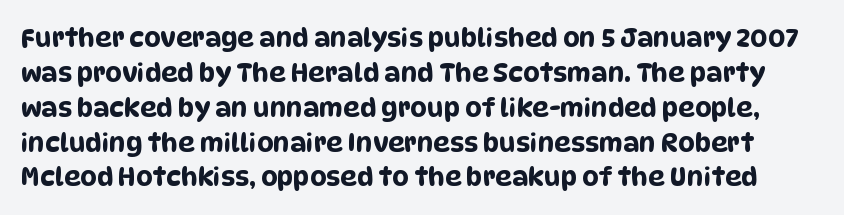
The image shows 26 px text type; set normal line spacing (1.34x), normal letter spacing, not underlined.
